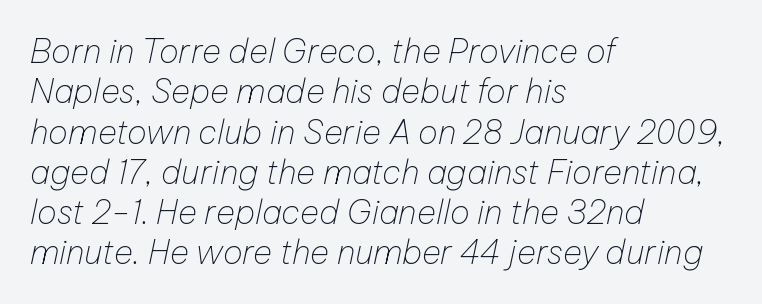
Weight: in the light-to-regular range. The letterforms sit shoulder to shoulder at normal distance. Typeset ragged right — the left edge is the straight one. Is this a fixed-width face? No — the glyphs have proportional, varying widths.
